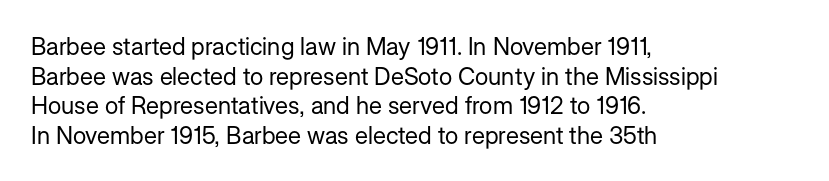
Words appear dense and cohesive because spacing is normal. Stem width sits at or under what a default text font uses. Honestly, there is no underline to notice here at all. The lettering stays uniformly vertical, giving the passage a roman look.
